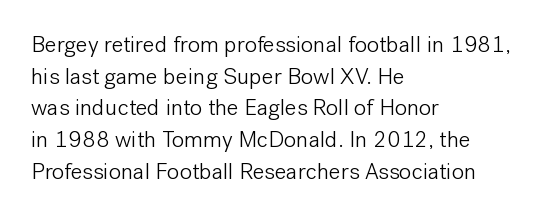
{"italic": "no", "bold": "no", "underline": "no", "align": "left", "line_spacing": "normal", "line_spacing_ratio": 1.38, "letter_spacing": "normal", "letter_spacing_em": 0.0, "glyph_px": 23}
